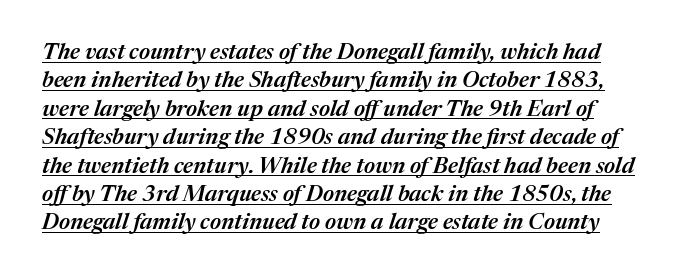
{"italic": "yes", "lean": "right", "slant_degrees": 17, "bold": "semi", "underline": "yes", "line_spacing": "normal", "line_spacing_ratio": 1.29, "letter_spacing": "normal", "letter_spacing_em": 0.0, "glyph_px": 22}
